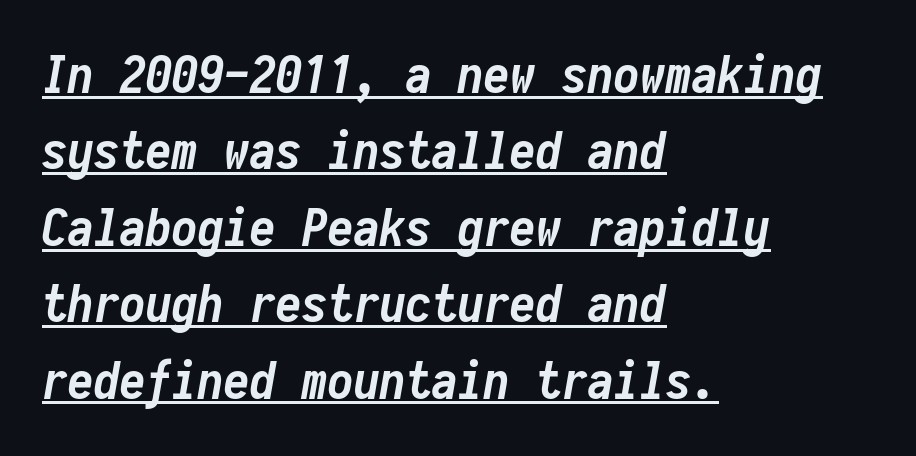
The image shows 52 px semibold, condensed type, italic (leaning right), monospaced; set left-aligned, normal line spacing (1.47x), normal letter spacing, underlined; low stroke contrast and a medium x-height.
